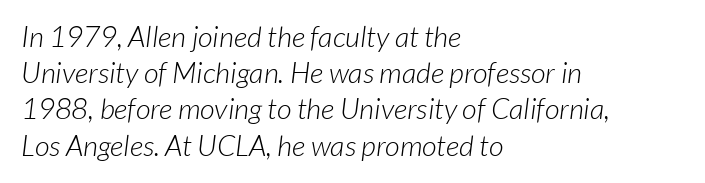
The line-height multiplier appears to be the usual default. The face used here is proportionally spaced, like ordinary book or web type. The string is rendered with underlining switched off. Caption: standard tracking, unaltered. The rendering anchors every line to the left-hand side.
